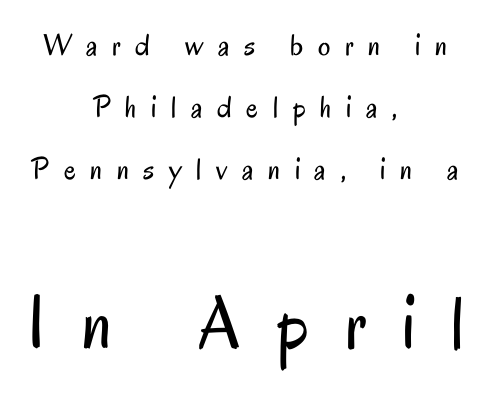
{"serif": "no", "italic": "no", "bold": "no", "weight": "regular", "width": "condensed", "stroke_contrast": "low", "x_height": "small", "monospaced": "no", "underline": "no", "align": "center", "line_spacing": "loose", "line_spacing_ratio": 2.0, "letter_spacing": "wide", "letter_spacing_em": 0.47, "larger_block": "second", "size_ratio": 2.48, "glyph_px": 77}
